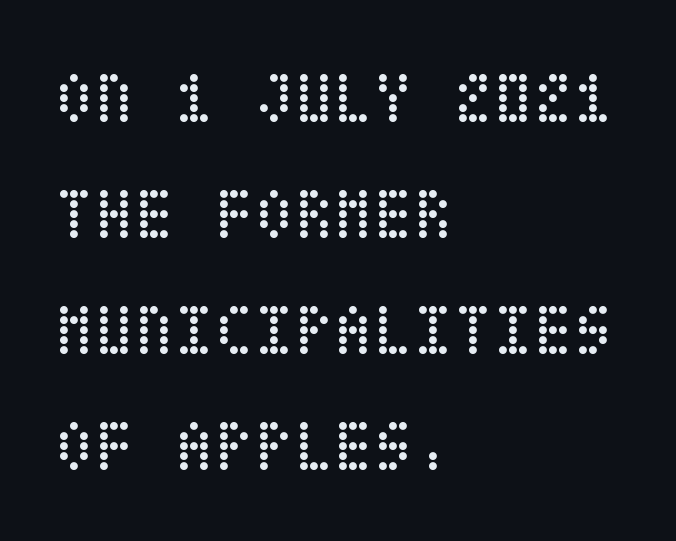
The image shows 73 px regular-weight, condensed type, upright; set left-aligned, normal line spacing (1.59x), normal letter spacing, not underlined; low stroke contrast and a large x-height.
